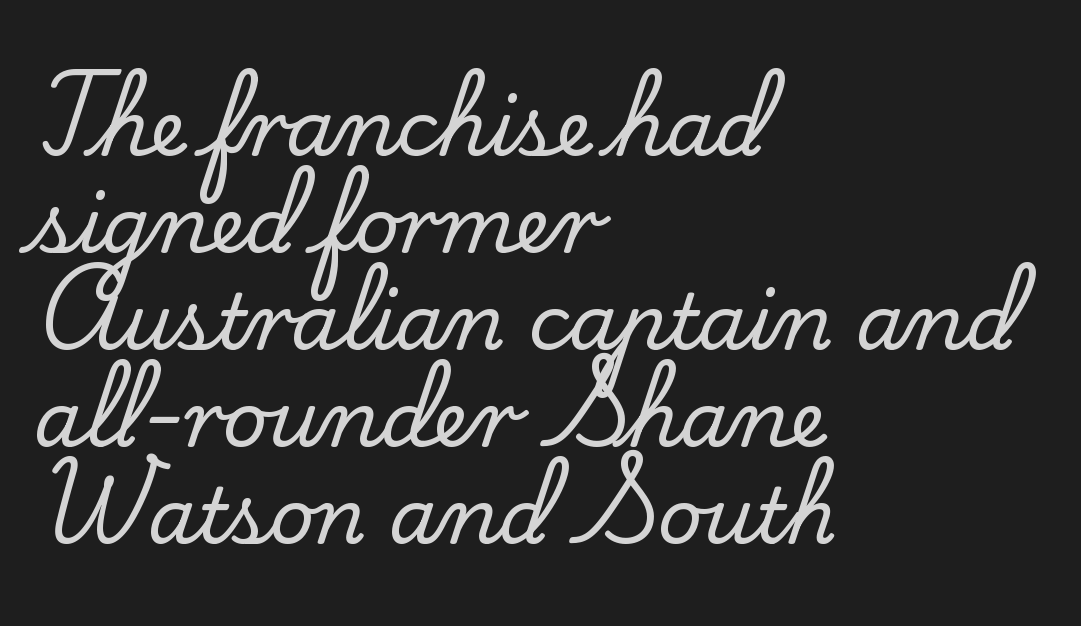
Q: Is the text italic (slanted)? A: Yes.
Q: Is the typeface a serif or a sans-serif typeface? A: Serif.
Q: Is the text underlined? A: No.
Q: How is the paragraph aligned? A: Left-aligned.
Q: Is the spacing between letters normal or unusually wide? A: Normal.
Q: Is the spacing between lines tight, normal or loose? A: Normal.
Q: Width (condensed, normal, or wide)? A: Normal.
Q: Stroke contrast? A: Low.
Q: x-height? A: Small.
Q: Monospaced? A: No.
